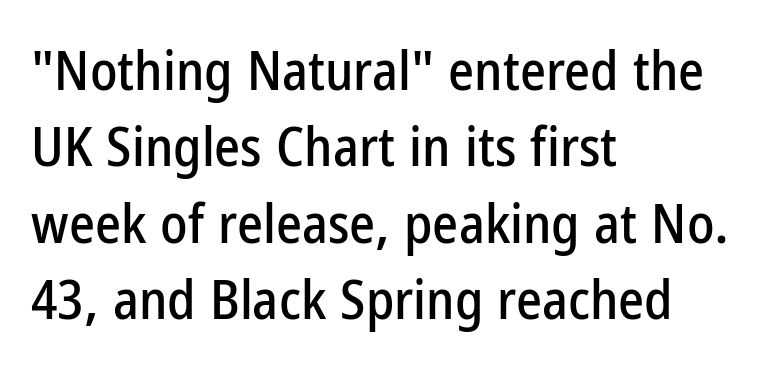
The designer went with a sans here, leaving each stem footless. The passage shown is typed in a proportional face where columns would drift. The letters stand upright; this is a roman face. Notice how descenders clear the ascenders below comfortably — that's standard leading.
